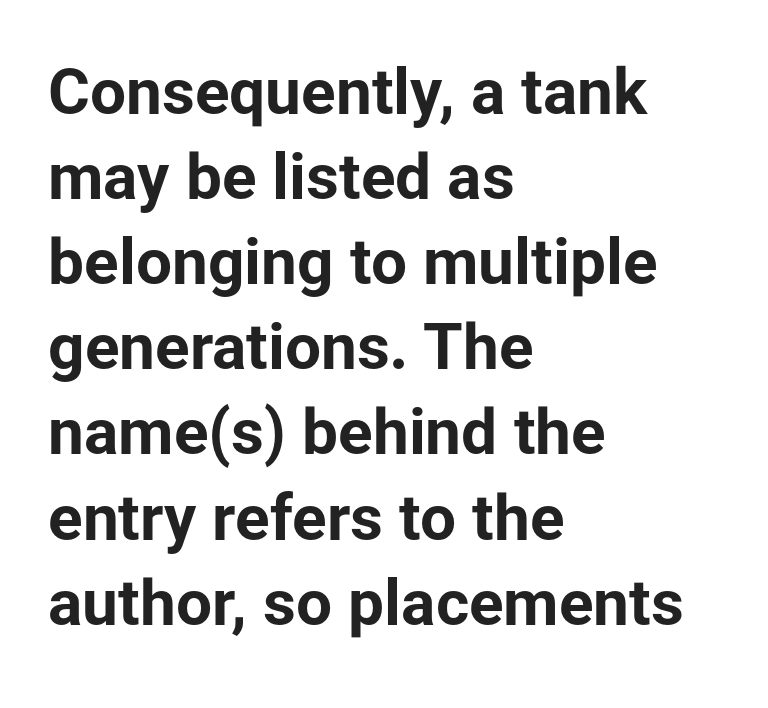
Tall strokes in this sample are plumb rather than angled. The face used here has the dense, thick strokes of a bold. Standard letterfit; no display-style spreading of the glyphs. Letterform terminals end flat and unadorned throughout the passage. Unmarked baselines from the first word to the last. Rows of type keep a routine distance in the vertical direction.
